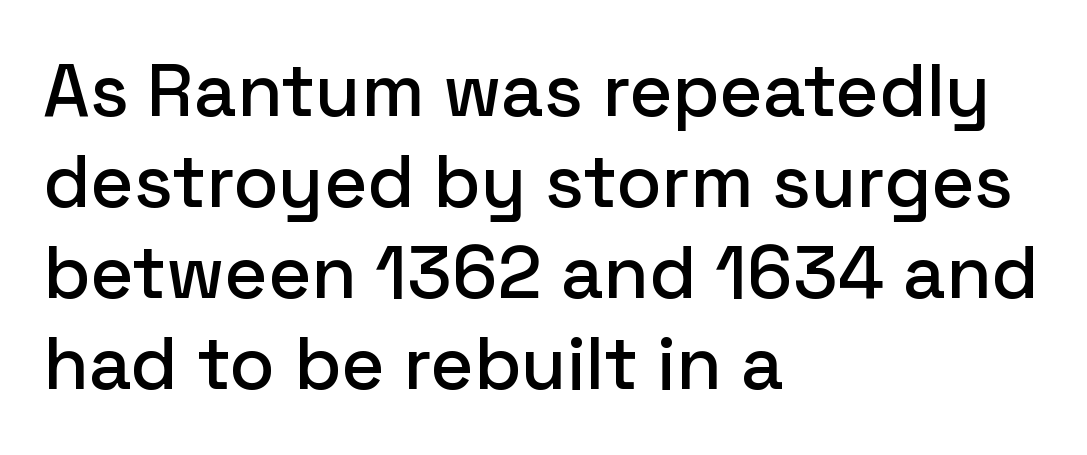
The image shows 74 px sans-serif type, upright; set left-aligned, line spacing 1.23x, normal letter spacing, not underlined; low stroke contrast and a medium x-height.
